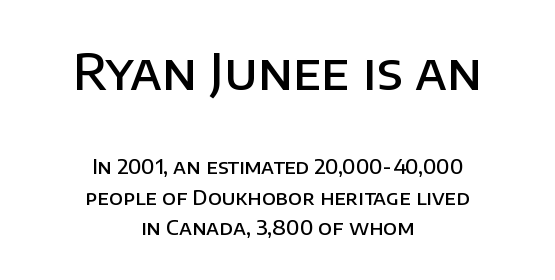
The letters stand upright; this is a roman face. This is sans-serif lettering, the kind often seen on screens and signage. Underlining? Definitely not there. Spacing verdict: proportional, widths tailored to each character. These lines stack symmetrically, like a column narrowing and widening about its center. Reading top to bottom, the characters get smaller at the block break.
